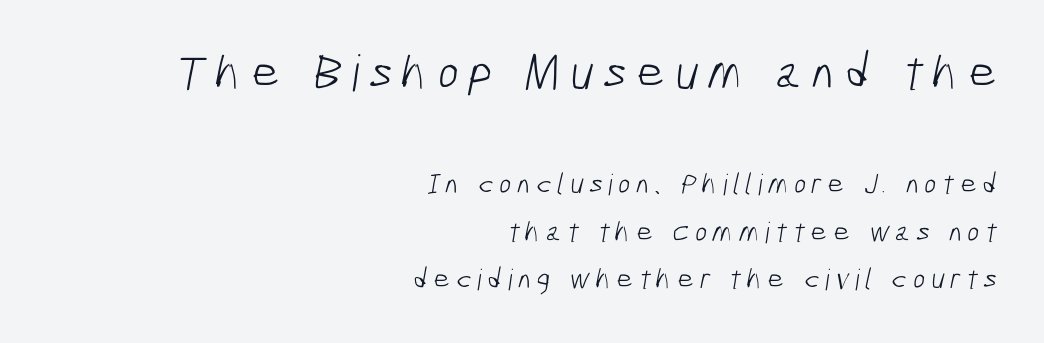
Heft: none added — not bold. No word sits above an underline. Where is the straight margin? On the right. Evenly set lines give the paragraph a standard silhouette. These two chunks differ in scale, with the top chunk taking the larger measure.
